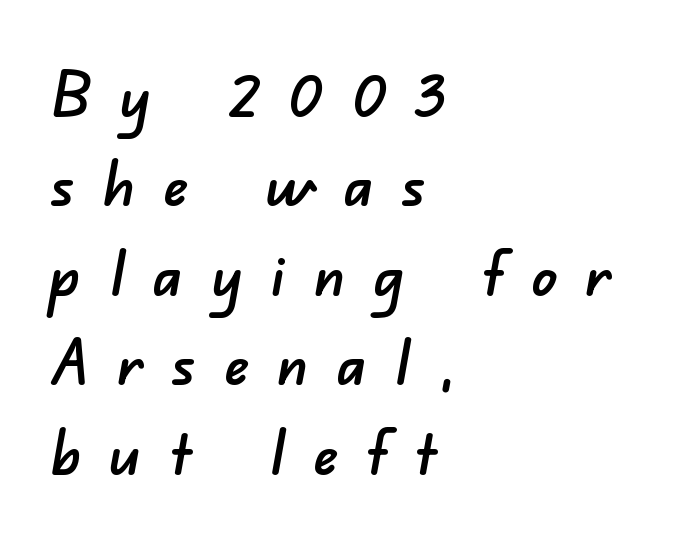
The image shows 63 px sans-serif type; set left-aligned, normal line spacing (1.42x), unusually wide letter spacing (+0.45 em), not underlined; low stroke contrast and a small x-height.
